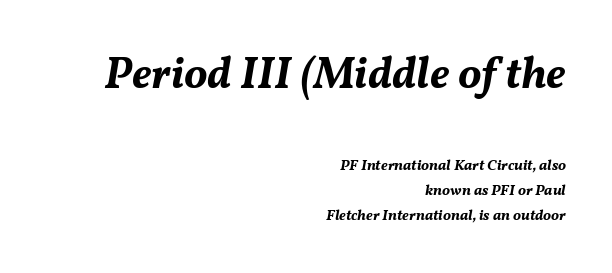
The image shows 44 px bold type, italic (leaning right); set right-aligned, normal line spacing (1.67x), normal letter spacing, not underlined; the first (top) block is 2.93x larger; medium stroke contrast and a medium x-height.
